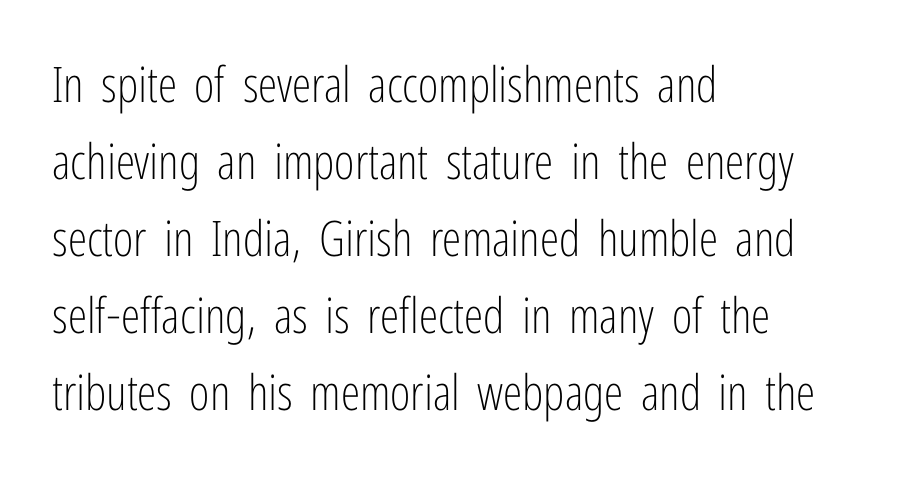
Q: Is the text bold? A: No.
Q: Is the text italic (slanted)? A: No, it is upright.
Q: Is the typeface a serif or a sans-serif typeface? A: Sans-serif.
Q: Is the text underlined? A: No.
Q: How is the paragraph aligned? A: Left-aligned.
Q: Is the spacing between letters normal or unusually wide? A: Normal.
Q: Is the spacing between lines tight, normal or loose? A: Normal.
Q: Width (condensed, normal, or wide)? A: Condensed.
Q: Stroke contrast? A: Low.
Q: x-height? A: Medium.
Q: Monospaced? A: No.
